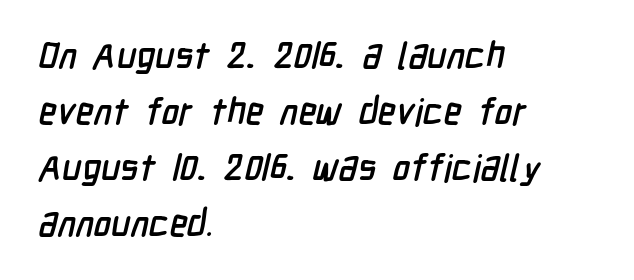
The image shows 37 px condensed sans-serif type; set left-aligned, normal line spacing (1.51x), normal letter spacing, not underlined; low stroke contrast and a medium x-height.
